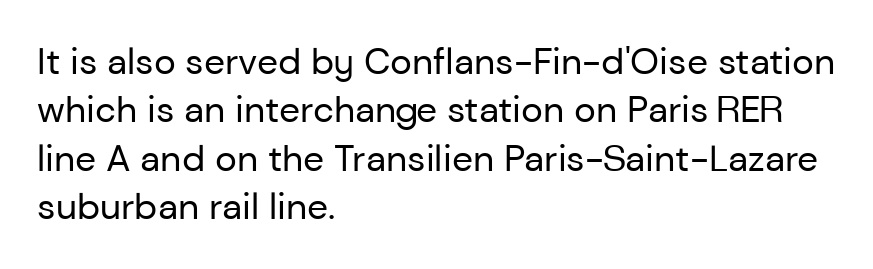
Q: Is the text bold? A: No.
Q: Is the text italic (slanted)? A: No, it is upright.
Q: Is the typeface a serif or a sans-serif typeface? A: Sans-serif.
Q: Is the text underlined? A: No.
Q: How is the paragraph aligned? A: Left-aligned.
Q: Is the spacing between letters normal or unusually wide? A: Normal.
Q: Is the spacing between lines tight, normal or loose? A: Normal.
Q: Width (condensed, normal, or wide)? A: Normal.
Q: Stroke contrast? A: Low.
Q: x-height? A: Medium.
Q: Monospaced? A: No.
